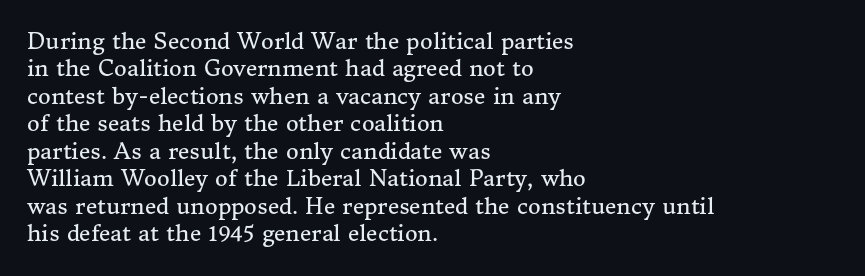
Q: Is the text bold? A: No.
Q: Is the text italic (slanted)? A: No, it is upright.
Q: Is the text underlined? A: No.
Q: How is the paragraph aligned? A: Left-aligned.
Q: Is the spacing between letters normal or unusually wide? A: Normal.
Q: Is the spacing between lines tight, normal or loose? A: Normal.
